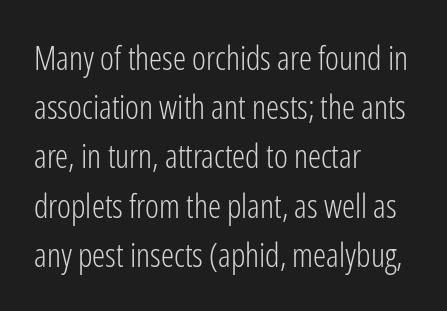
Vertical stems look standard width or narrower in stroke. The passage shown is typed in a proportional face where columns would drift. Quick note: interline space is typical. Bare-footed words on every line.
